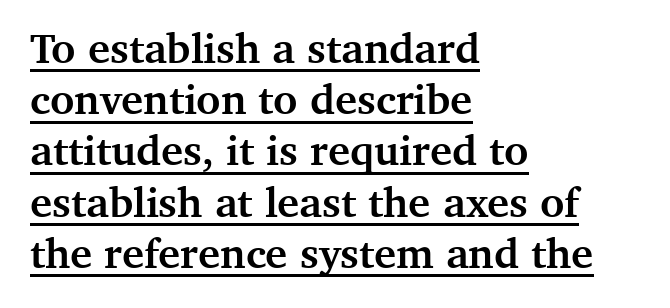
{"serif": "yes", "italic": "no", "bold": "yes", "weight": "semibold", "width": "normal", "stroke_contrast": "medium", "x_height": "medium", "monospaced": "no", "underline": "yes", "align": "left", "line_spacing_ratio": 1.22, "letter_spacing": "normal", "letter_spacing_em": 0.0, "glyph_px": 42}
